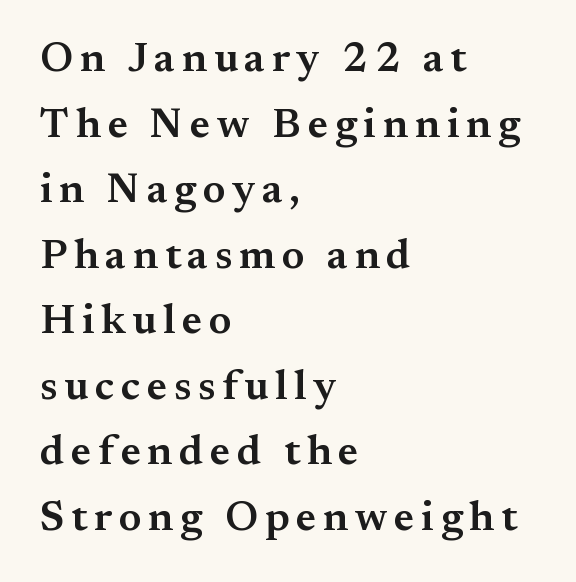
{"serif": "yes", "italic": "no", "bold": "semi", "weight": "semibold", "width": "normal", "stroke_contrast": "medium", "x_height": "small", "monospaced": "no", "underline": "no", "align": "left", "line_spacing": "normal", "line_spacing_ratio": 1.56, "glyph_px": 42}
